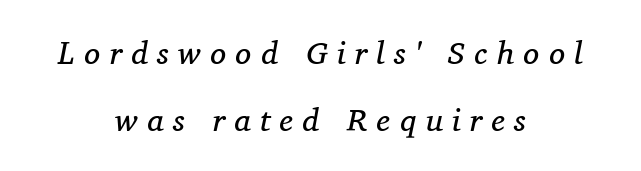
{"serif": "yes", "italic": "yes", "lean": "right", "slant_degrees": 11, "bold": "no", "weight": "regular", "width": "normal", "stroke_contrast": "medium", "x_height": "medium", "monospaced": "no", "underline": "no", "align": "center", "line_spacing": "loose", "line_spacing_ratio": 2.08, "letter_spacing": "wide", "letter_spacing_em": 0.29, "glyph_px": 32}
